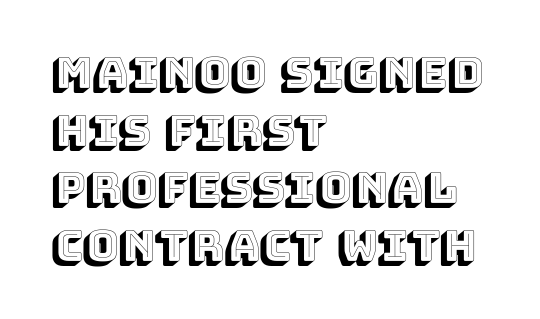
Q: Is the text italic (slanted)? A: No, it is upright.
Q: Is the text underlined? A: No.
Q: How is the paragraph aligned? A: Left-aligned.
Q: Is the spacing between letters normal or unusually wide? A: Normal.
Q: Is the spacing between lines tight, normal or loose? A: Normal.
Q: Width (condensed, normal, or wide)? A: Normal.
Q: x-height? A: Large.
Q: Monospaced? A: No.
